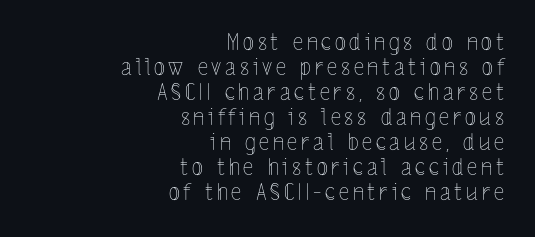
{"italic": "no", "bold": "no", "underline": "no", "align": "right", "line_spacing": "tight", "line_spacing_ratio": 1.09, "glyph_px": 23}
